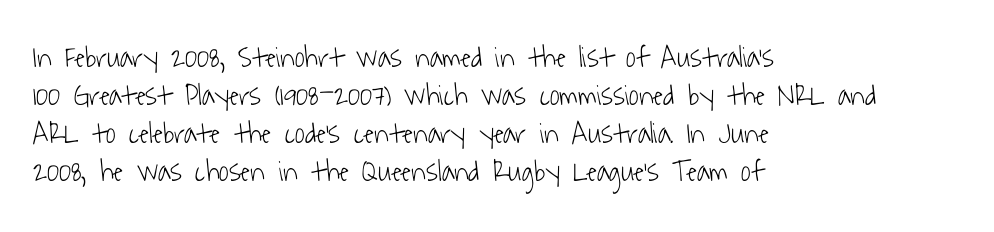
The image shows 30 px light, condensed sans-serif type; set left-aligned, normal line spacing (1.27x), normal letter spacing, not underlined; low stroke contrast and a medium x-height.
